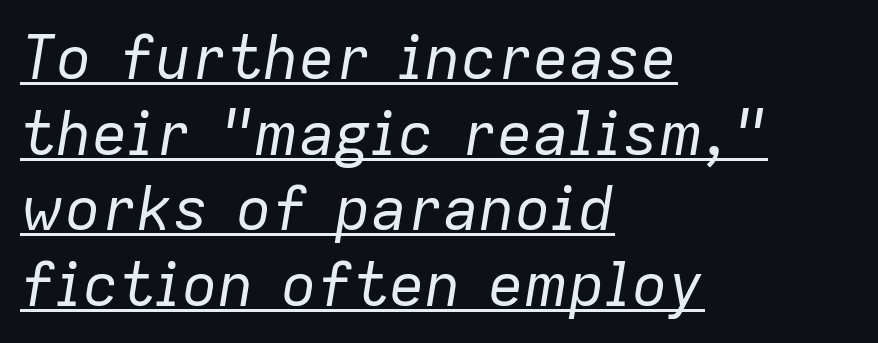
Glyph-to-glyph distance matches everyday printed text. This rendering uses left alignment, leaving the right contour irregular. Is this a heavy cut? Hardly; it is regular or lighter. Caption: lettering with a line underneath. If you measured baseline to baseline, you'd find a middling distance. Quick note: italic.
